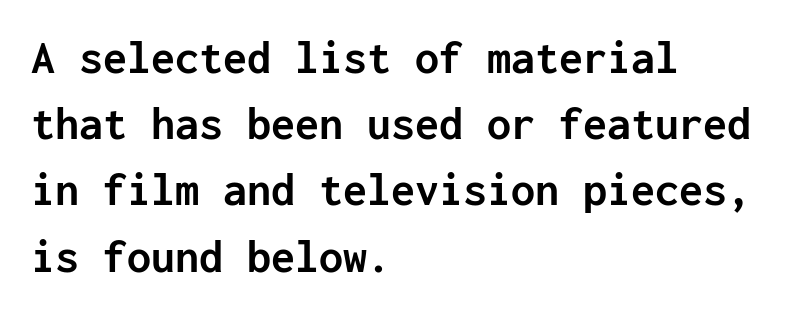
The image shows 48 px semibold sans-serif type, upright, monospaced; set left-aligned, normal line spacing (1.38x), normal letter spacing, not underlined; low stroke contrast and a medium x-height.
